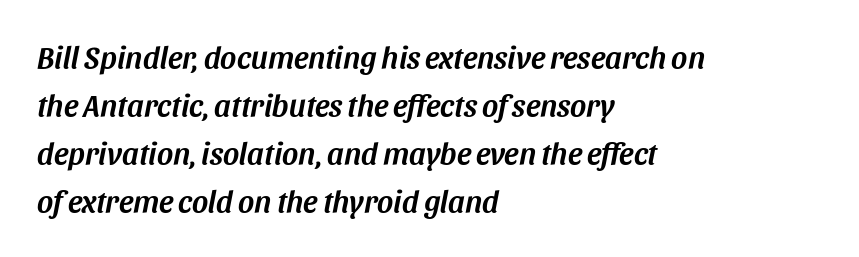
The image shows 31 px text type, italic (leaning right); set left-aligned, normal line spacing (1.55x), normal letter spacing, not underlined; medium stroke contrast and a large x-height.
